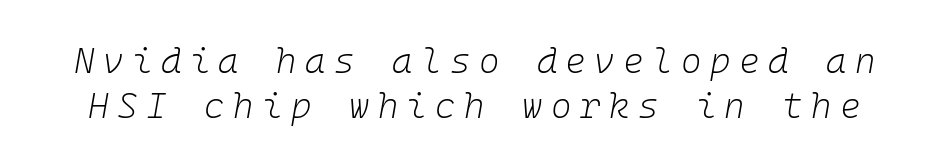
The image shows 35 px light type, italic (leaning right), monospaced; set normal line spacing (1.3x), unusually wide letter spacing (+0.24 em), not underlined; low stroke contrast and a medium x-height.
